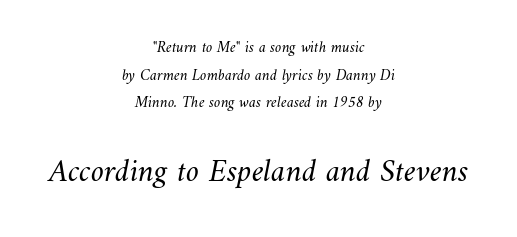
The image shows 33 px light type; set centered, line spacing 1.73x, normal letter spacing, not underlined; the second (bottom) block is 2.06x larger; medium stroke contrast and a small x-height.
